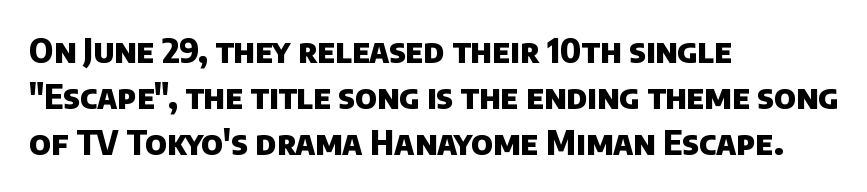
The face used here is proportionally spaced, like ordinary book or web type. These lines are set flush left with a ragged right edge. The letters sit at their default tracking, neither squeezed nor spread. If you measured baseline to baseline, you'd find a middling distance. Underlining? Definitely not there.
